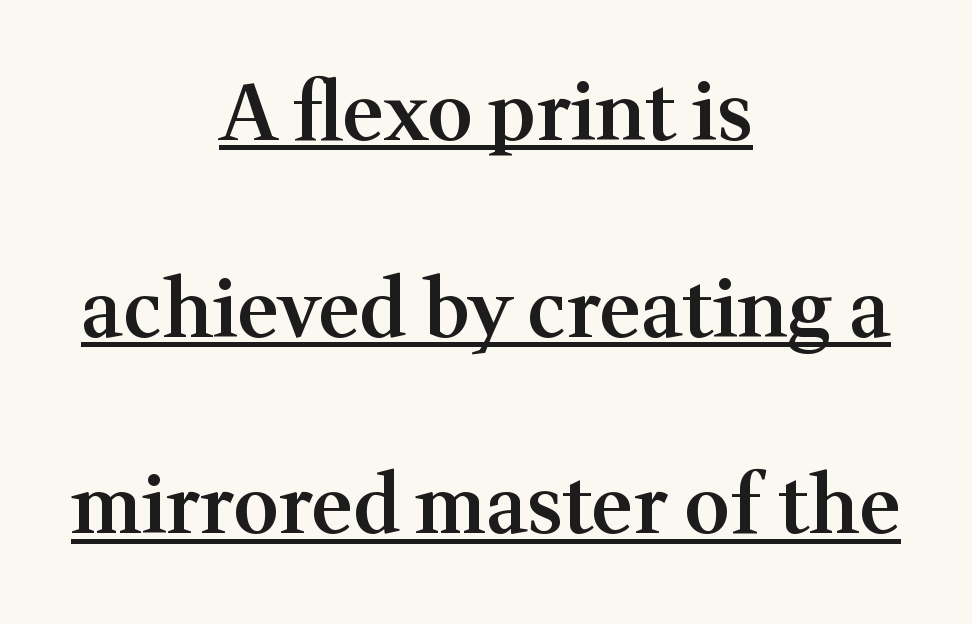
The image shows 79 px semibold serif type, upright; set centered, loose line spacing (2.49x), normal letter spacing, underlined; medium stroke contrast and a medium x-height.
